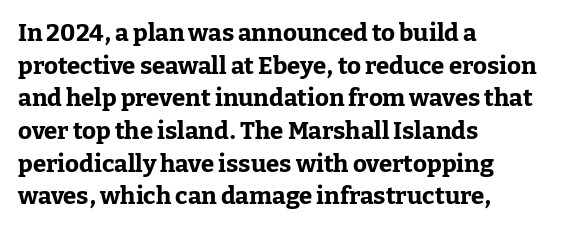
The image shows 24 px bold type, upright; set left-aligned, normal line spacing (1.36x), normal letter spacing, not underlined.
